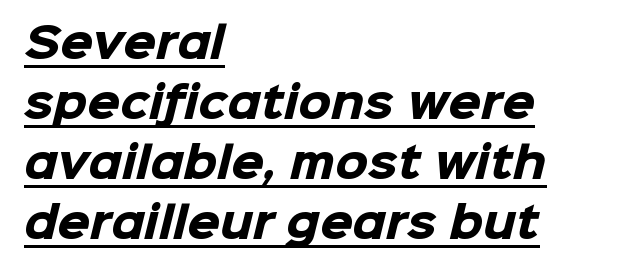
Look at the bottom of the vertical strokes: they stop flat, with no serifs. Does a line run under the words? Yes, clearly. Casual observation: everything's shoved over to the left. Glyph-to-glyph distance matches everyday printed text. The space between consecutive lines is moderate.
